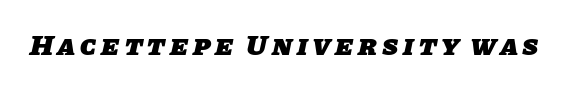
{"bold": "yes", "weight": "heavy", "width": "normal", "stroke_contrast": "low", "x_height": "large", "monospaced": "no", "underline": "no", "glyph_px": 29}
